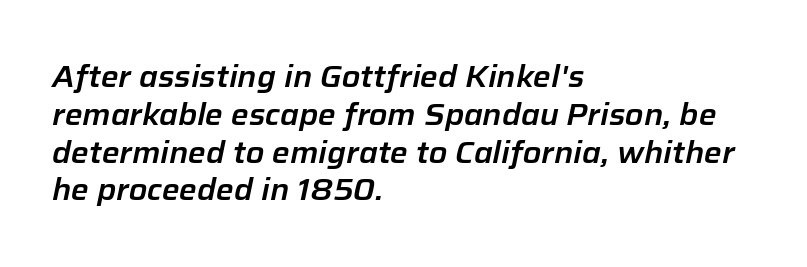
The image shows 30 px text type, italic (leaning right); set left-aligned, normal line spacing (1.26x), normal letter spacing, not underlined; low stroke contrast and a medium x-height.
